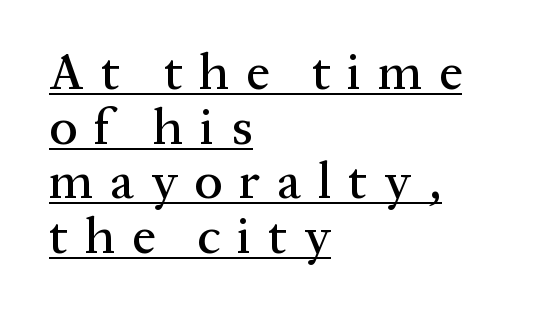
{"serif": "yes", "italic": "no", "width": "normal", "stroke_contrast": "medium", "x_height": "medium", "monospaced": "no", "underline": "yes", "align": "left", "line_spacing": "tight", "line_spacing_ratio": 1.05, "letter_spacing": "wide", "letter_spacing_em": 0.32, "glyph_px": 52}
